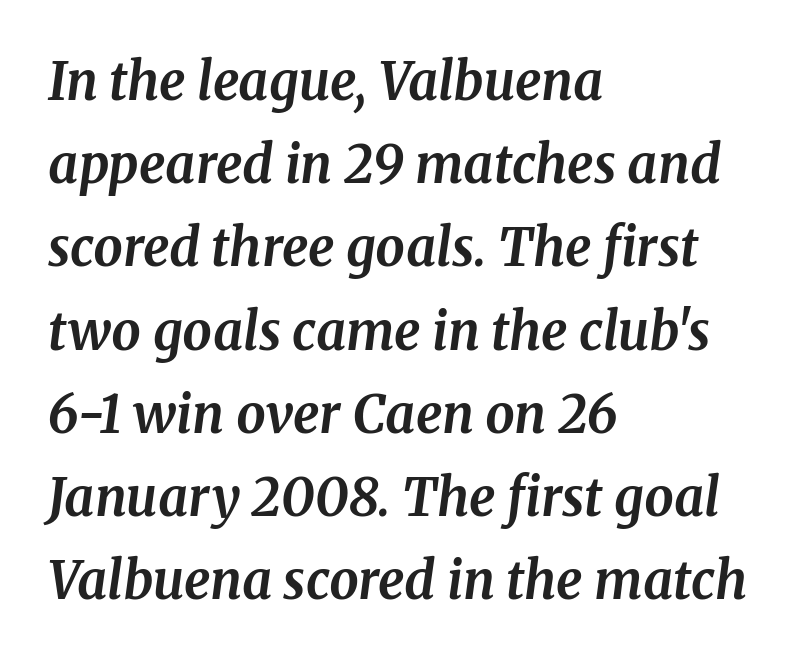
This rendering employs a face with finishing strokes, i.e., a serif. All the whitespace from short lines collects on the right. Line spacing here is normal. Quick note: italic.
